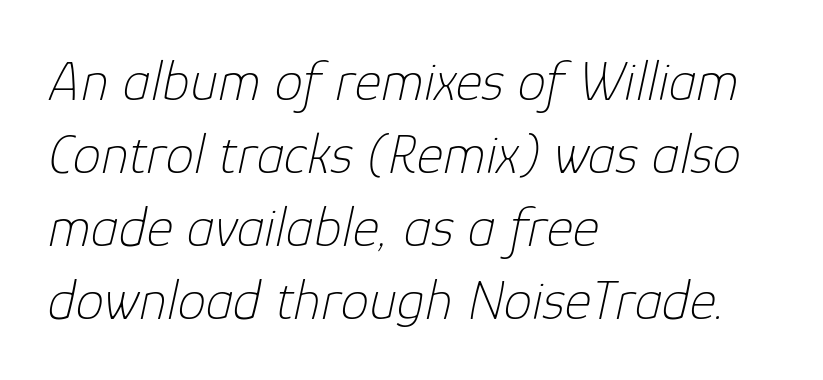
The image shows 57 px thin type, italic (leaning right); set left-aligned, normal line spacing (1.28x), normal letter spacing, not underlined; low stroke contrast and a medium x-height.
